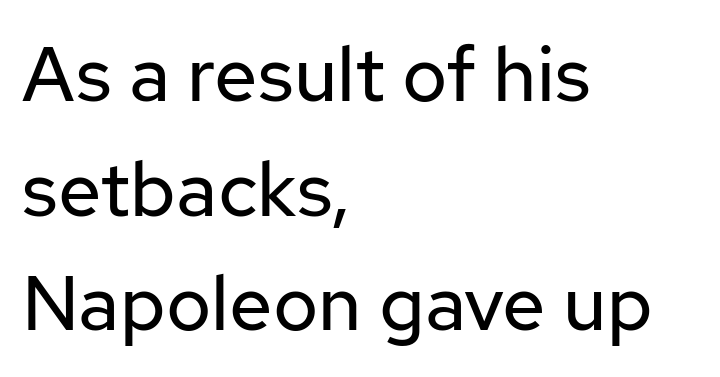
Unbolded letterforms with no extra heft. These lines are rendered in a variable-pitch font. Anything drawn beneath the words? Only blank space. The type sits square on the baseline with zero lean.
